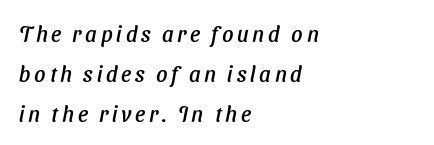
Q: Is the text italic (slanted)? A: Yes, it leans right by about 11 degrees.
Q: Is the text underlined? A: No.
Q: How is the paragraph aligned? A: Left-aligned.
